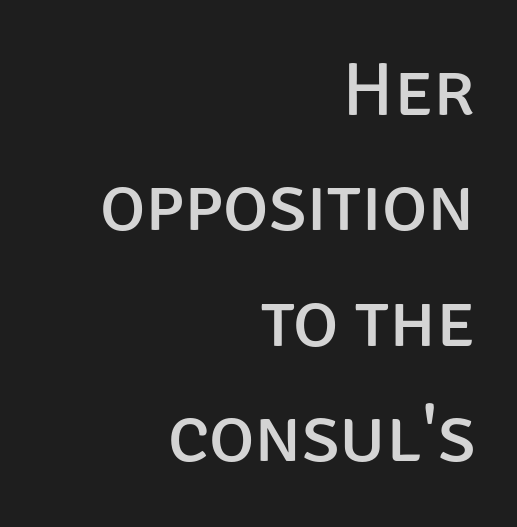
This sample keeps an unexceptional amount of space between lines. The text was rendered using a sans face with plain stroke endings. In terms of letterspacing, this is plain default setting. Weight class: somewhere from thin through regular. Is there any slant? The stems are plumb.
